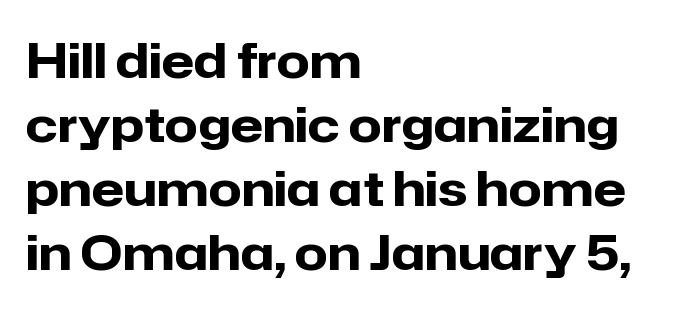
Q: Is the text bold? A: Yes.
Q: Is the text italic (slanted)? A: No, it is upright.
Q: Is the typeface a serif or a sans-serif typeface? A: Sans-serif.
Q: Is the text underlined? A: No.
Q: How is the paragraph aligned? A: Left-aligned.
Q: Is the spacing between letters normal or unusually wide? A: Normal.
Q: Is the spacing between lines tight, normal or loose? A: Normal.
Q: Width (condensed, normal, or wide)? A: Normal.
Q: Stroke contrast? A: Low.
Q: x-height? A: Medium.
Q: Monospaced? A: No.
